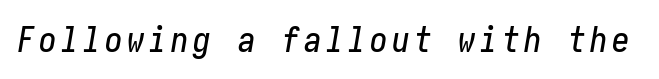
The image shows 35 px condensed type, italic (leaning right); set not underlined; low stroke contrast and a medium x-height.
